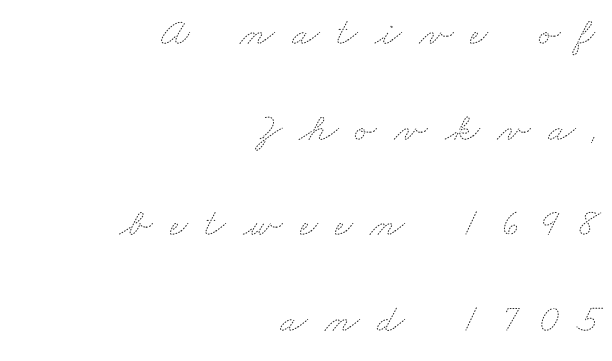
Quick note: underline off. A flush-right, rag-left setting is used for this passage. These lines are rendered in a variable-pitch font. No heavy texture on the line: the type isn't bold.
